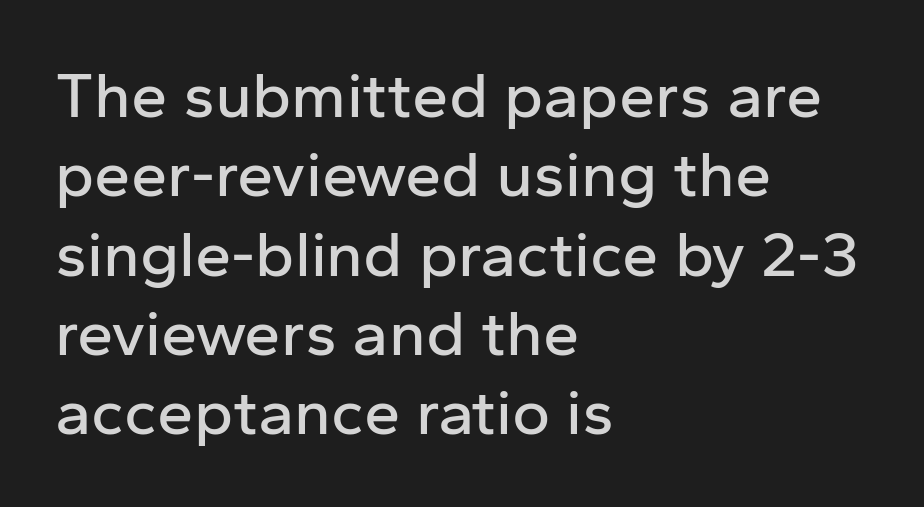
{"serif": "no", "italic": "no", "width": "normal", "stroke_contrast": "low", "x_height": "medium", "monospaced": "no", "underline": "no", "align": "left", "line_spacing_ratio": 1.22, "letter_spacing": "normal", "letter_spacing_em": 0.0, "glyph_px": 65}
